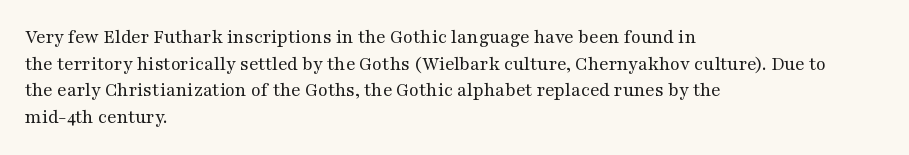
The image shows 20 px text type, upright; set left-aligned, normal line spacing (1.33x), normal letter spacing, not underlined.
